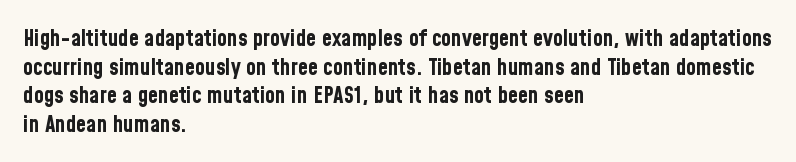
Q: Is the text bold? A: Yes.
Q: Is the text italic (slanted)? A: No, it is upright.
Q: Is the text underlined? A: No.
Q: How is the paragraph aligned? A: Left-aligned.
Q: Is the spacing between letters normal or unusually wide? A: Normal.
Q: Is the spacing between lines tight, normal or loose? A: Normal.
